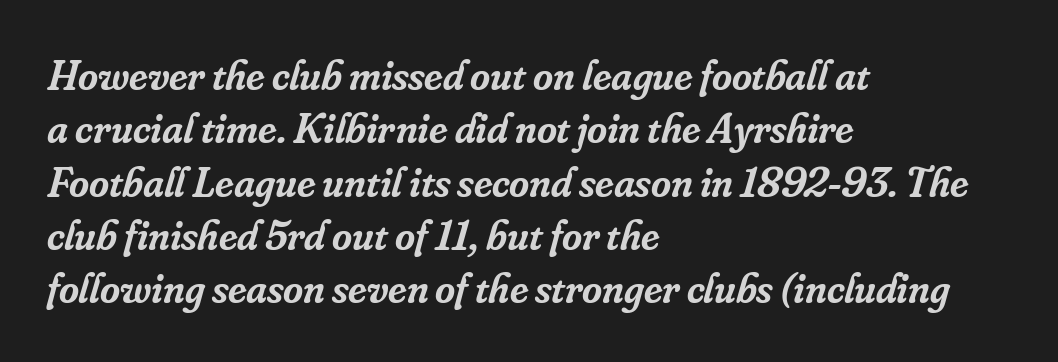
These lines are composed in type with serifs. The passage shown has conventional tracking throughout. This sample uses an oblique cut, with every glyph tilted off the vertical. The strokes are fattened partway — semibold, not bold.
